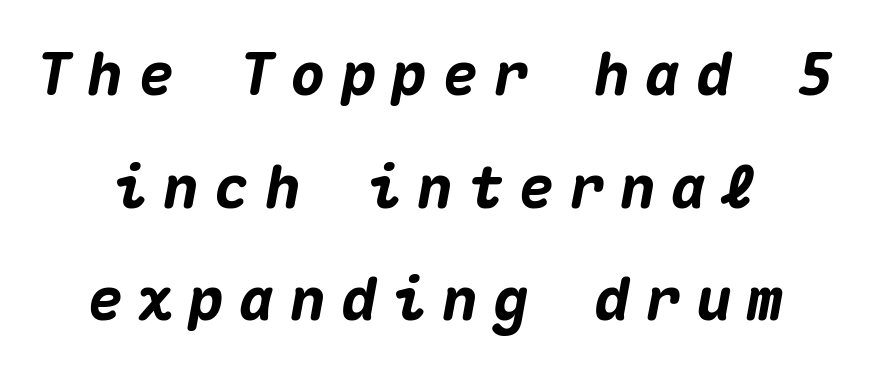
Q: Is the text bold? A: Yes.
Q: Is the text italic (slanted)? A: Yes, it leans right by about 10 degrees.
Q: Is the text underlined? A: No.
Q: Is the spacing between letters normal or unusually wide? A: Unusually wide.
Q: Is the spacing between lines tight, normal or loose? A: Loose.
Q: Width (condensed, normal, or wide)? A: Normal.
Q: Stroke contrast? A: Medium.
Q: x-height? A: Medium.
Q: Monospaced? A: Yes.
